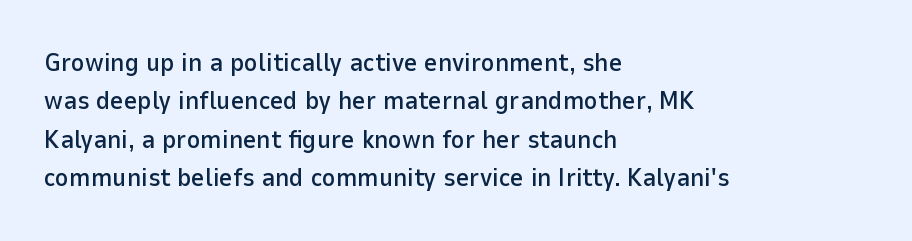
{"italic": "no", "underline": "no", "align": "left", "line_spacing": "normal", "line_spacing_ratio": 1.48, "letter_spacing": "normal", "letter_spacing_em": 0.0, "glyph_px": 26}
